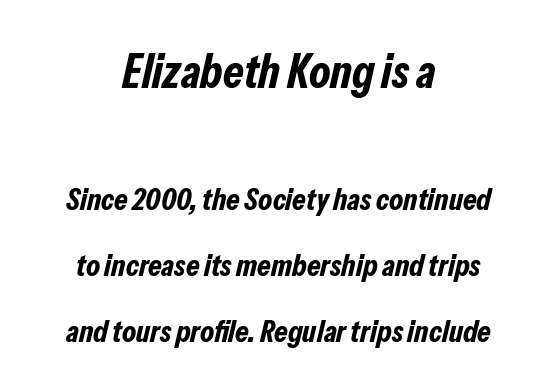
Q: Is the text bold? A: Yes.
Q: Is the text italic (slanted)? A: Yes, it leans right by about 13 degrees.
Q: Is the text underlined? A: No.
Q: How is the paragraph aligned? A: Centered.
Q: Is the spacing between letters normal or unusually wide? A: Normal.
Q: Is the spacing between lines tight, normal or loose? A: Loose.
Q: Which block of text is set in a larger size, the first (top) or the second (bottom)? A: The first (top) one.
Q: Width (condensed, normal, or wide)? A: Condensed.
Q: Stroke contrast? A: Low.
Q: x-height? A: Medium.
Q: Monospaced? A: No.
